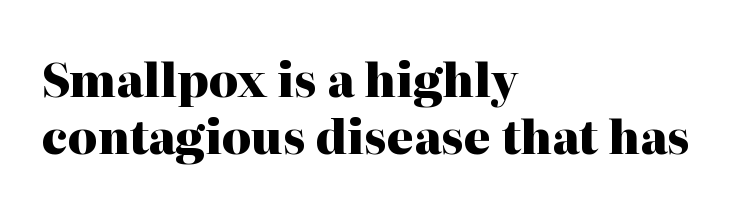
Letters rest on an invisible, unmarked baseline. The rendering shows small feet on the letterforms — a serif design. A typesetter would mark this as roman, not italic. The lines are quadded left.
